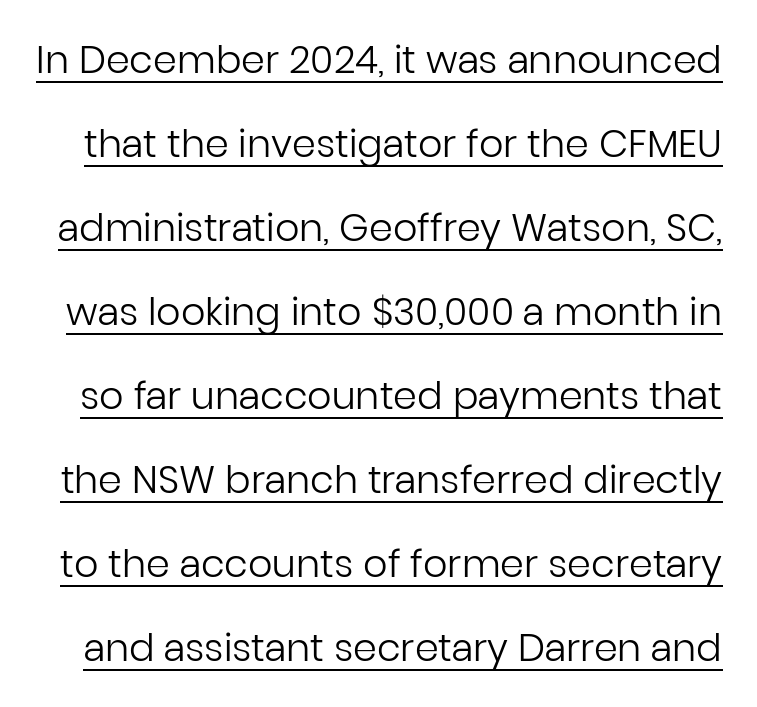
{"serif": "no", "italic": "no", "bold": "no", "weight": "regular", "width": "normal", "stroke_contrast": "low", "x_height": "medium", "monospaced": "no", "underline": "yes", "line_spacing": "loose", "line_spacing_ratio": 2.21, "letter_spacing": "normal", "letter_spacing_em": 0.0, "glyph_px": 38}
